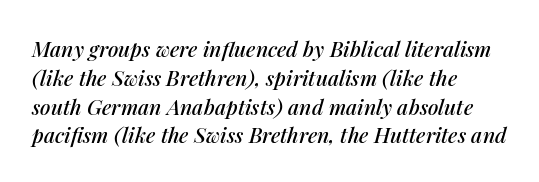
The passage shown is not underscored anywhere. A classic flush-left, rag-right setting is used for this passage. The block of text has a typical density, with ordinary space between rows. The lettering tilts uniformly, giving the passage an italic look. Look at the tracking — it's just the regular setting, nothing added.
